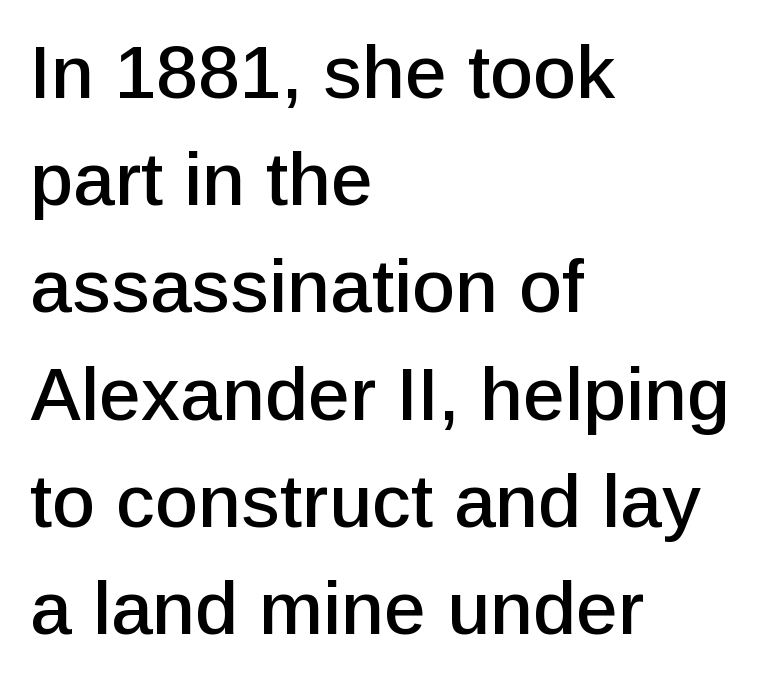
Q: Is the text italic (slanted)? A: No, it is upright.
Q: Is the typeface a serif or a sans-serif typeface? A: Sans-serif.
Q: Is the text underlined? A: No.
Q: How is the paragraph aligned? A: Left-aligned.
Q: Is the spacing between letters normal or unusually wide? A: Normal.
Q: Is the spacing between lines tight, normal or loose? A: Normal.
Q: Width (condensed, normal, or wide)? A: Normal.
Q: Stroke contrast? A: Low.
Q: x-height? A: Medium.
Q: Monospaced? A: No.
